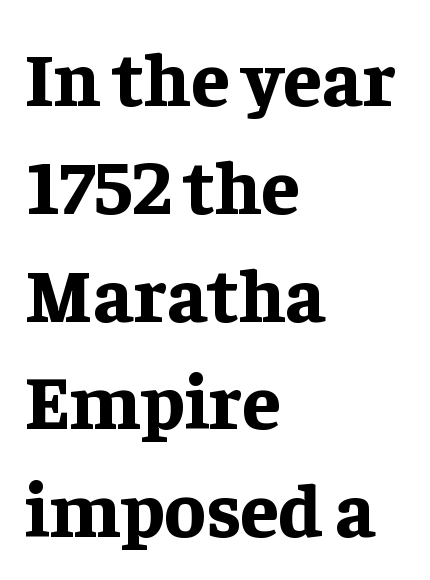
The image shows 77 px bold serif type, upright; set left-aligned, normal line spacing (1.4x), normal letter spacing, not underlined; low stroke contrast and a medium x-height.
